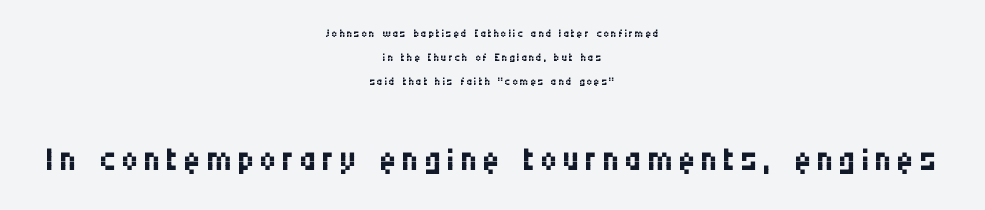
{"serif": "no", "italic": "no", "bold": "no", "weight": "regular", "width": "condensed", "stroke_contrast": "medium", "x_height": "large", "monospaced": "no", "underline": "no", "align": "center", "line_spacing": "normal", "line_spacing_ratio": 1.5, "larger_block": "second", "size_ratio": 3.0, "glyph_px": 48}
